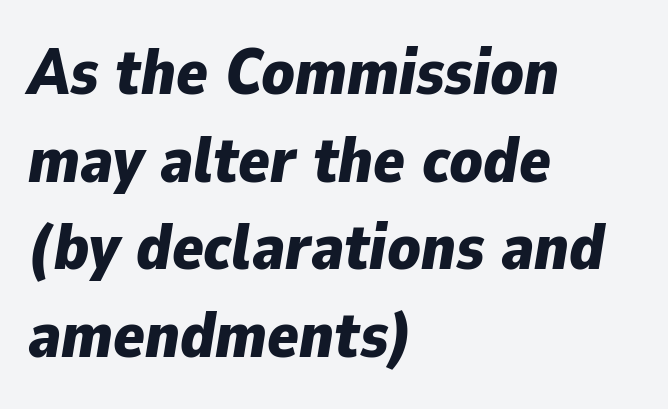
The image shows 65 px bold type, italic (leaning right); set left-aligned, normal line spacing (1.35x), normal letter spacing, not underlined; low stroke contrast and a medium x-height.
